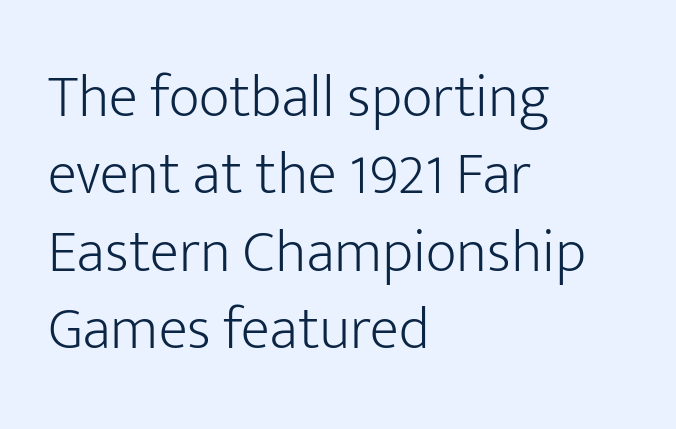
Q: Is the text bold? A: No.
Q: Is the text italic (slanted)? A: No, it is upright.
Q: Is the typeface a serif or a sans-serif typeface? A: Sans-serif.
Q: Is the text underlined? A: No.
Q: How is the paragraph aligned? A: Left-aligned.
Q: Is the spacing between letters normal or unusually wide? A: Normal.
Q: Is the spacing between lines tight, normal or loose? A: Normal.
Q: Width (condensed, normal, or wide)? A: Normal.
Q: Stroke contrast? A: Low.
Q: x-height? A: Medium.
Q: Monospaced? A: No.
